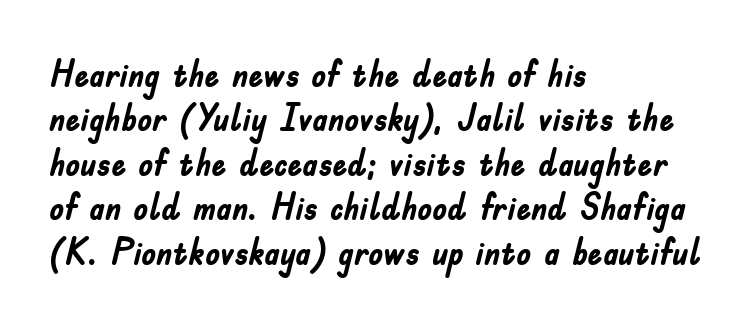
The image shows 37 px semibold, condensed sans-serif type; set left-aligned, line spacing 1.2x, normal letter spacing, not underlined; low stroke contrast and a small x-height.
